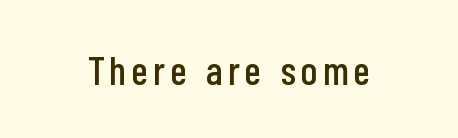
Note the varied advance widths — an 'i' is clearly narrower than an 'm'. Ascenders rise straight up at ninety degrees. The typeface chosen for these lines omits serifs. The baseline area is clear.
